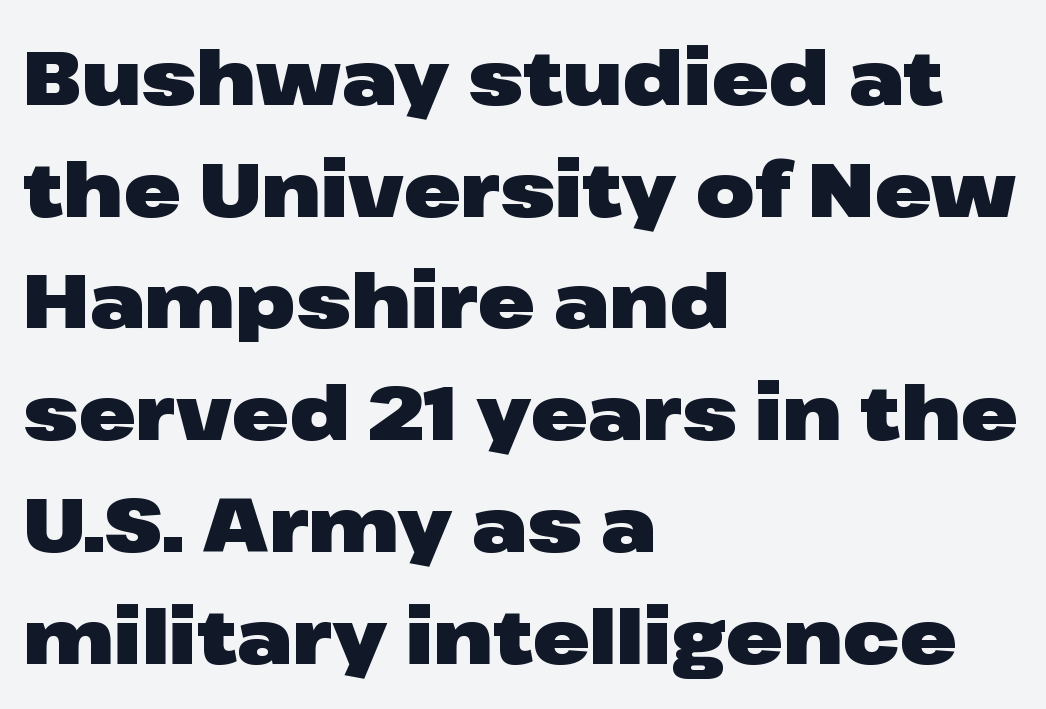
The image shows 76 px heavy, wide sans-serif type, upright; set left-aligned, normal line spacing (1.47x), normal letter spacing, not underlined; low stroke contrast and a medium x-height.
